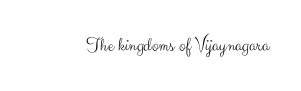
{"bold": "no", "underline": "no", "letter_spacing": "normal", "letter_spacing_em": 0.0, "glyph_px": 20}
